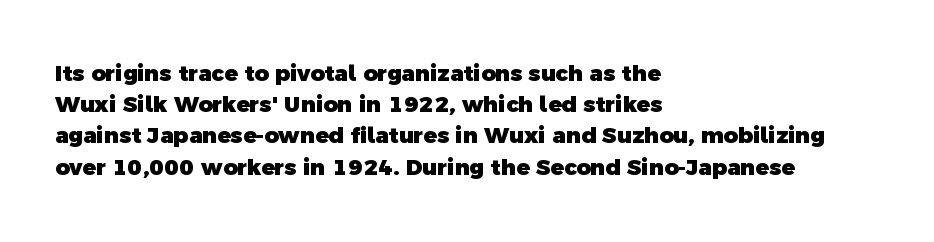
Typesetter's note: full bold, strokes at maximum text heaviness. Vertical spacing — default. The setting favours the left margin, as ordinary paragraphs usually do. Lines of text with bare space underneath. Inter-character spacing is left at the font's built-in metrics.
